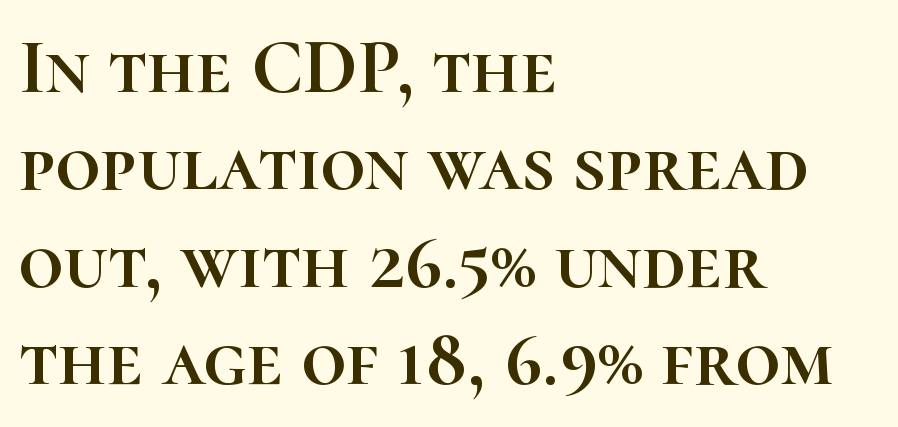
Q: Is the text italic (slanted)? A: No, it is upright.
Q: Is the text underlined? A: No.
Q: How is the paragraph aligned? A: Left-aligned.
Q: Is the spacing between letters normal or unusually wide? A: Normal.
Q: Is the spacing between lines tight, normal or loose? A: Normal.
Q: Width (condensed, normal, or wide)? A: Normal.
Q: Stroke contrast? A: High.
Q: x-height? A: Medium.
Q: Monospaced? A: No.
